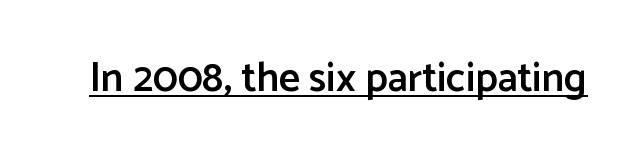
Q: Is the text bold? A: Semi-bold.
Q: Is the text italic (slanted)? A: No, it is upright.
Q: Is the typeface a serif or a sans-serif typeface? A: Sans-serif.
Q: Is the text underlined? A: Yes.
Q: Is the spacing between letters normal or unusually wide? A: Normal.
Q: Width (condensed, normal, or wide)? A: Normal.
Q: Stroke contrast? A: Low.
Q: x-height? A: Medium.
Q: Monospaced? A: No.
